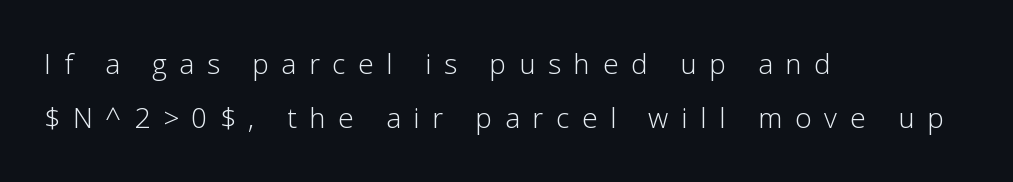
Posture: vertical. Character widths vary here, with narrow letters taking less room than wide ones. You could only call the tracking loose — the letters float apart. These lines are set flush left with a ragged right edge.
